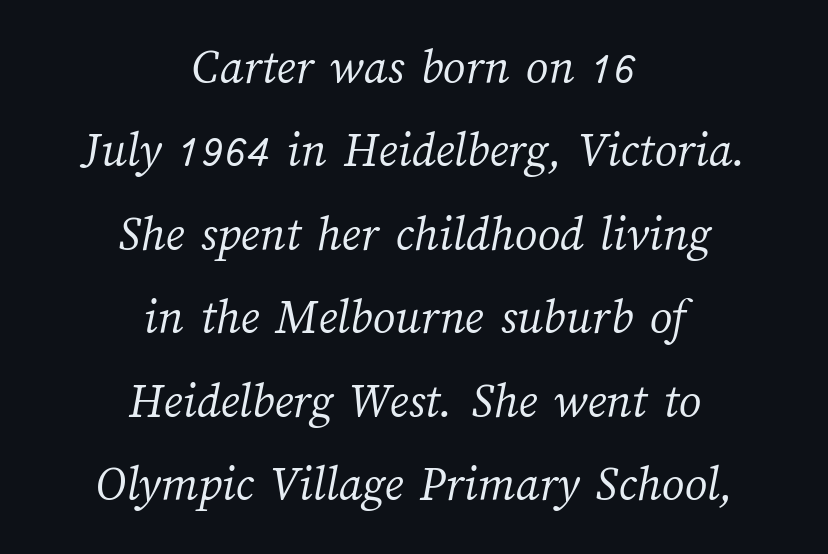
Q: Is the text bold? A: No.
Q: Is the text underlined? A: No.
Q: How is the paragraph aligned? A: Centered.
Q: Is the spacing between letters normal or unusually wide? A: Normal.
Q: Is the spacing between lines tight, normal or loose? A: Normal.
Q: Width (condensed, normal, or wide)? A: Normal.
Q: Stroke contrast? A: Medium.
Q: x-height? A: Medium.
Q: Monospaced? A: No.
